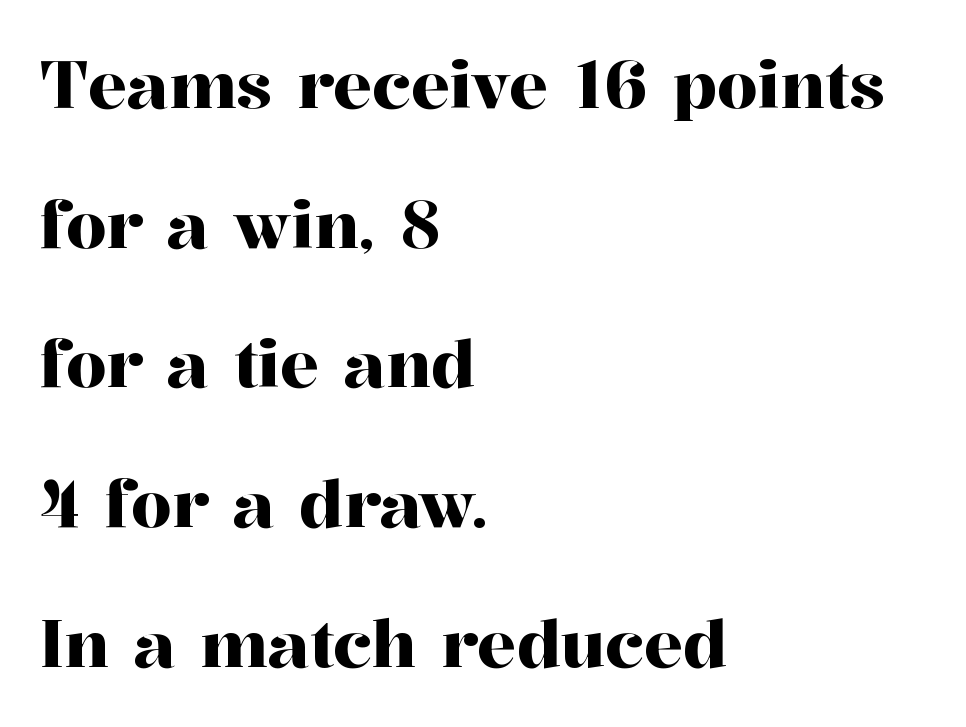
The image shows 65 px serif type, upright; set left-aligned, loose line spacing (2.15x), normal letter spacing, not underlined; high stroke contrast and a medium x-height.
